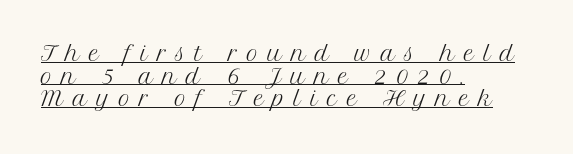
{"bold": "no", "underline": "yes", "align": "left", "line_spacing": "tight", "line_spacing_ratio": 1.13, "letter_spacing": "wide", "letter_spacing_em": 0.46, "glyph_px": 20}
